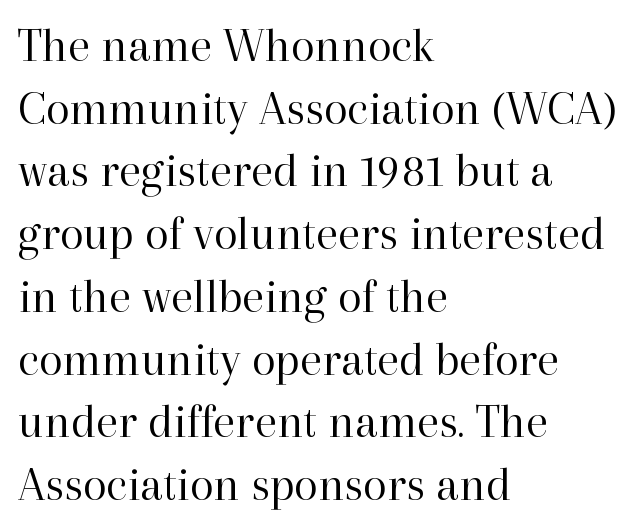
Q: Is the text bold? A: No.
Q: Is the text italic (slanted)? A: No, it is upright.
Q: Is the typeface a serif or a sans-serif typeface? A: Serif.
Q: Is the text underlined? A: No.
Q: How is the paragraph aligned? A: Left-aligned.
Q: Is the spacing between letters normal or unusually wide? A: Normal.
Q: Is the spacing between lines tight, normal or loose? A: Normal.
Q: Width (condensed, normal, or wide)? A: Normal.
Q: Stroke contrast? A: High.
Q: x-height? A: Medium.
Q: Monospaced? A: No.
